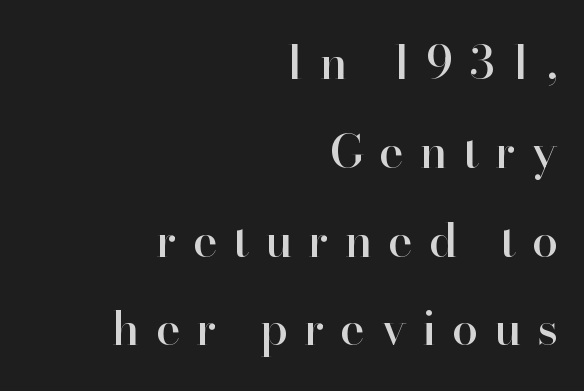
The rendering anchors every line to the right-hand side. It's the straight-up-and-down kind of type. A typesetter would call this proportional, since set widths differ per character. This rendering features lettering with no underline. Between one letter and the next there's a generous, obvious gap.
